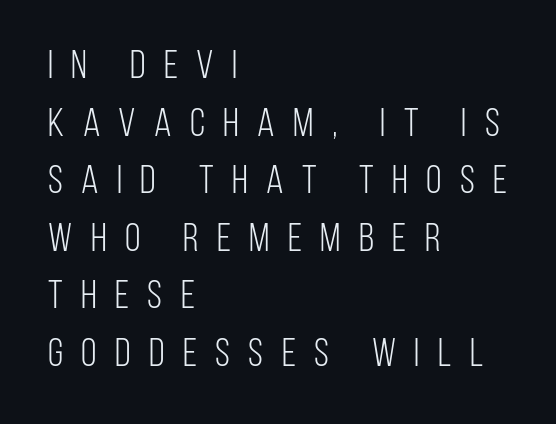
Q: Is the text bold? A: No.
Q: Is the text italic (slanted)? A: No, it is upright.
Q: Is the typeface a serif or a sans-serif typeface? A: Sans-serif.
Q: Is the text underlined? A: No.
Q: How is the paragraph aligned? A: Left-aligned.
Q: Is the spacing between letters normal or unusually wide? A: Unusually wide.
Q: Is the spacing between lines tight, normal or loose? A: Normal.
Q: Width (condensed, normal, or wide)? A: Condensed.
Q: Stroke contrast? A: Low.
Q: x-height? A: Large.
Q: Monospaced? A: No.
